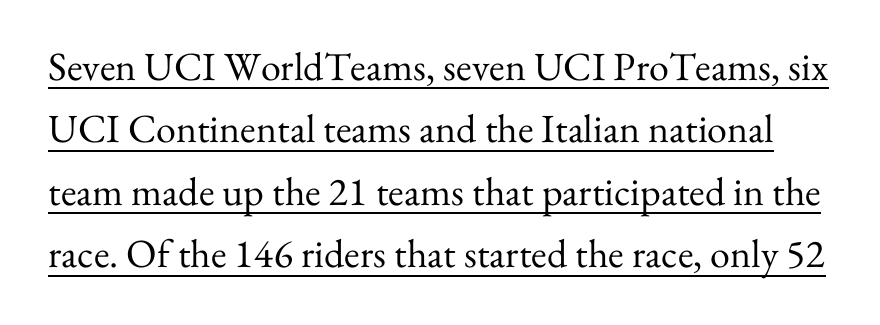
Q: Is the text bold? A: No.
Q: Is the text italic (slanted)? A: No, it is upright.
Q: Is the typeface a serif or a sans-serif typeface? A: Serif.
Q: Is the text underlined? A: Yes.
Q: Is the spacing between letters normal or unusually wide? A: Normal.
Q: Is the spacing between lines tight, normal or loose? A: Normal.
Q: Width (condensed, normal, or wide)? A: Normal.
Q: Stroke contrast? A: Medium.
Q: x-height? A: Small.
Q: Monospaced? A: No.
